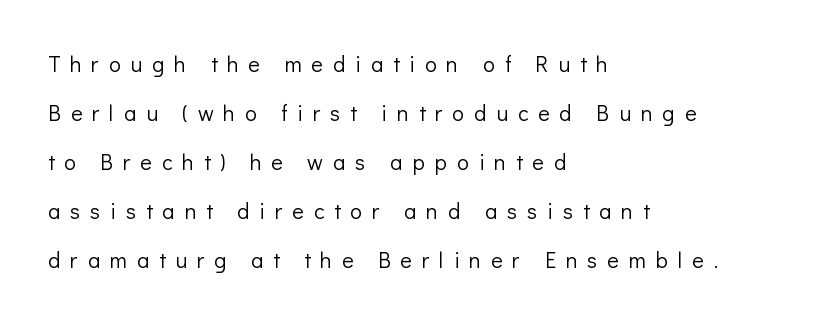
Bold? No — there's no thickening of the strokes. Letter spacing: wide. A student would call this left alignment; a typographer would say flush left, rag right. How would I describe the line gaps? Wide and relaxed.
